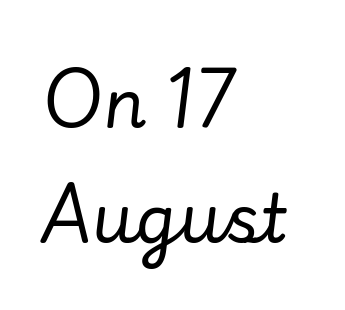
{"italic": "yes", "lean": "right", "slant_degrees": 7, "bold": "no", "weight": "regular", "width": "normal", "stroke_contrast": "low", "x_height": "small", "monospaced": "no", "underline": "no", "align": "left", "line_spacing_ratio": 1.72, "letter_spacing": "normal", "letter_spacing_em": 0.0, "glyph_px": 67}
